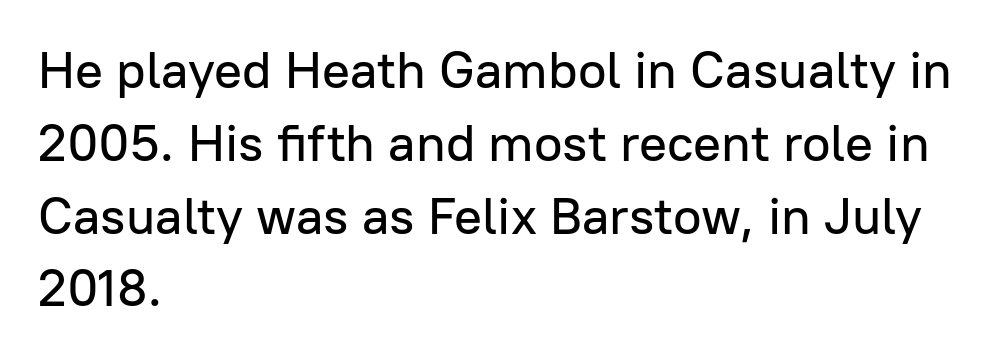
Q: Is the text italic (slanted)? A: No, it is upright.
Q: Is the typeface a serif or a sans-serif typeface? A: Sans-serif.
Q: Is the text underlined? A: No.
Q: How is the paragraph aligned? A: Left-aligned.
Q: Is the spacing between letters normal or unusually wide? A: Normal.
Q: Is the spacing between lines tight, normal or loose? A: Normal.
Q: Width (condensed, normal, or wide)? A: Normal.
Q: Stroke contrast? A: Low.
Q: x-height? A: Medium.
Q: Monospaced? A: No.
